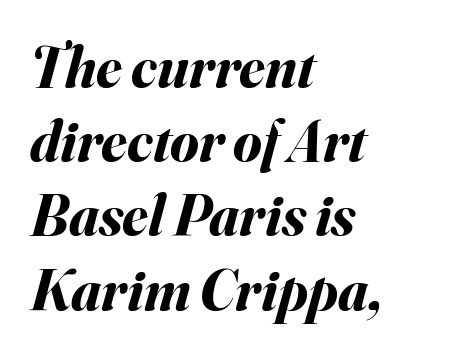
Is the letter spacing exaggerated? No — it looks like the ordinary default. An italicized treatment has been applied to the whole sample. Every row of glyphs begins at an identical x-position on the left. Is this a fixed-width face? No — the glyphs have proportional, varying widths. Leading: standard. Students, this is bold: see how much ink each stroke carries.
